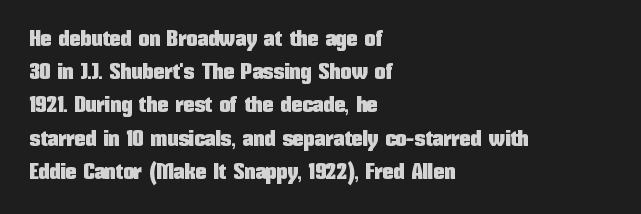
These lines keep a tight, regular rhythm from letter to letter. Vertical spacing — default. No word sits above an underline. The setting favours the left margin, as ordinary paragraphs usually do. The font's upright variant was chosen for this text.
